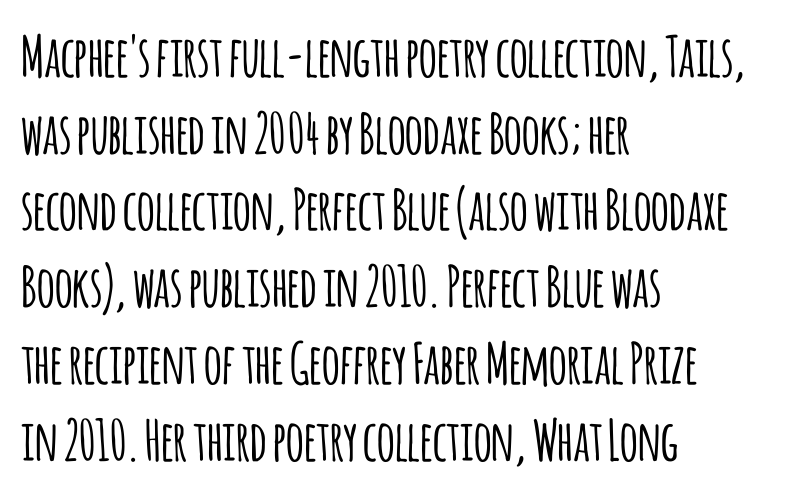
The image shows 56 px condensed sans-serif type, upright; set left-aligned, normal line spacing (1.37x), normal letter spacing, not underlined; low stroke contrast and a large x-height.
